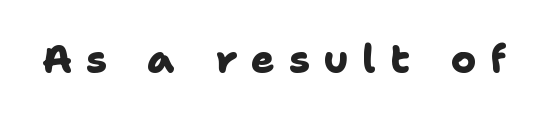
The image shows 39 px heavy sans-serif type; set unusually wide letter spacing (+0.35 em), not underlined; low stroke contrast and a medium x-height.
